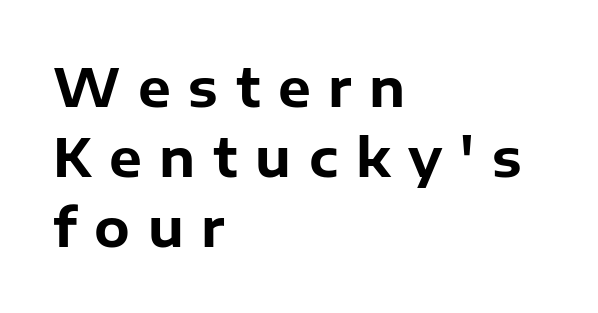
Students, this is bold: see how much ink each stroke carries. Note the varied advance widths — an 'i' is clearly narrower than an 'm'. The area under the type is left untouched. One glance says typical: line gaps are just what's usual.
